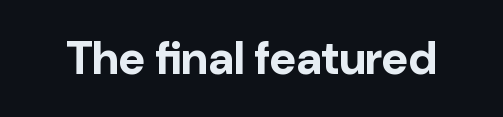
{"serif": "no", "italic": "no", "bold": "yes", "weight": "bold", "width": "normal", "stroke_contrast": "low", "x_height": "medium", "monospaced": "no", "underline": "no", "letter_spacing": "normal", "letter_spacing_em": 0.0, "glyph_px": 46}
